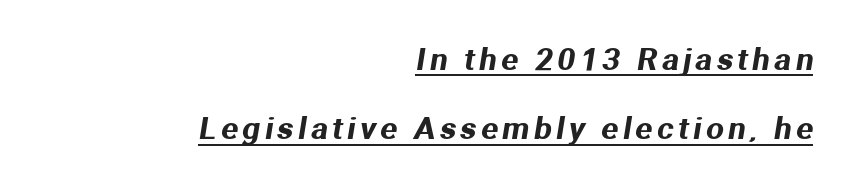
Q: Is the typeface a serif or a sans-serif typeface? A: Sans-serif.
Q: Is the text underlined? A: Yes.
Q: How is the paragraph aligned? A: Right-aligned.
Q: Is the spacing between lines tight, normal or loose? A: Loose.
Q: Width (condensed, normal, or wide)? A: Normal.
Q: Stroke contrast? A: Medium.
Q: x-height? A: Medium.
Q: Monospaced? A: No.
